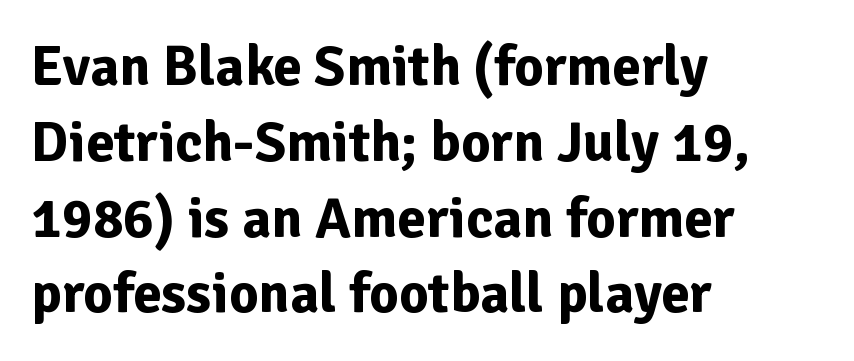
The image shows 57 px bold sans-serif type, upright; set left-aligned, normal line spacing (1.33x), normal letter spacing, not underlined; low stroke contrast and a medium x-height.
